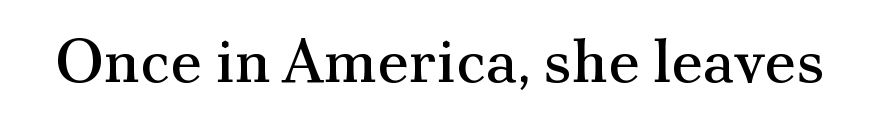
Q: Is the text bold? A: No.
Q: Is the text italic (slanted)? A: No, it is upright.
Q: Is the typeface a serif or a sans-serif typeface? A: Serif.
Q: Is the text underlined? A: No.
Q: Is the spacing between letters normal or unusually wide? A: Normal.
Q: Width (condensed, normal, or wide)? A: Normal.
Q: Stroke contrast? A: Medium.
Q: x-height? A: Small.
Q: Monospaced? A: No.
